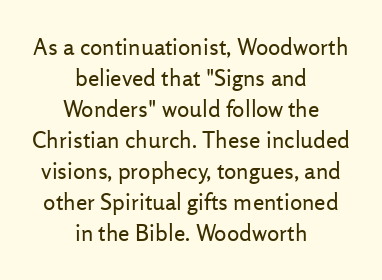
The image shows 23 px text type, upright; set centered, normal line spacing (1.35x), normal letter spacing, not underlined.
